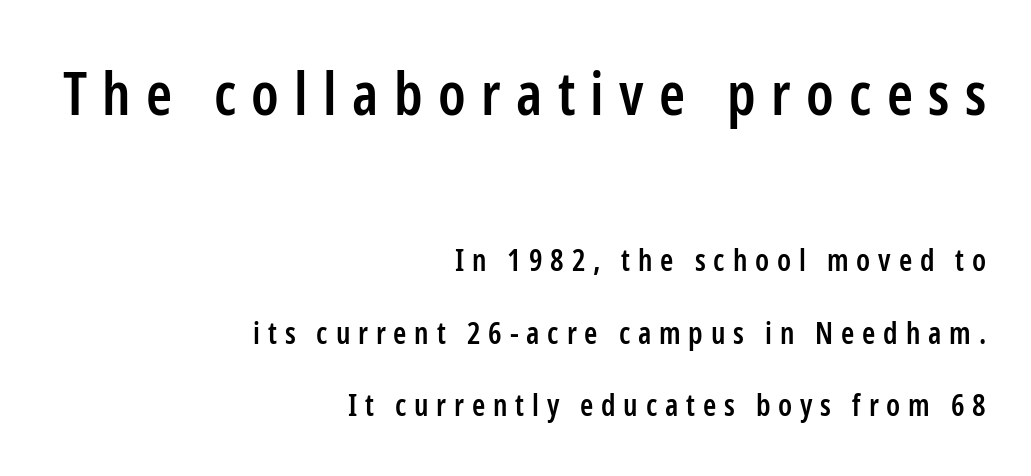
The image shows 59 px semibold, condensed sans-serif type, upright; set right-aligned, loose line spacing (2.42x), unusually wide letter spacing (+0.26 em), not underlined; the first (top) block is 1.97x larger; low stroke contrast and a medium x-height.
